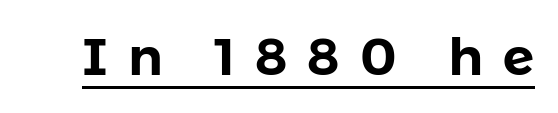
Q: Is the text italic (slanted)? A: No, it is upright.
Q: Is the typeface a serif or a sans-serif typeface? A: Sans-serif.
Q: Is the text underlined? A: Yes.
Q: Is the spacing between letters normal or unusually wide? A: Unusually wide.
Q: Width (condensed, normal, or wide)? A: Normal.
Q: Stroke contrast? A: Low.
Q: x-height? A: Medium.
Q: Monospaced? A: No.
